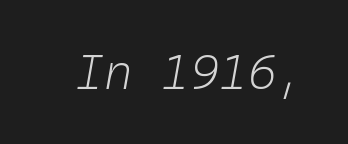
{"italic": "yes", "lean": "right", "slant_degrees": 10, "bold": "no", "weight": "light", "width": "normal", "stroke_contrast": "low", "x_height": "medium", "monospaced": "yes", "underline": "no", "letter_spacing": "normal", "letter_spacing_em": 0.0, "glyph_px": 49}
